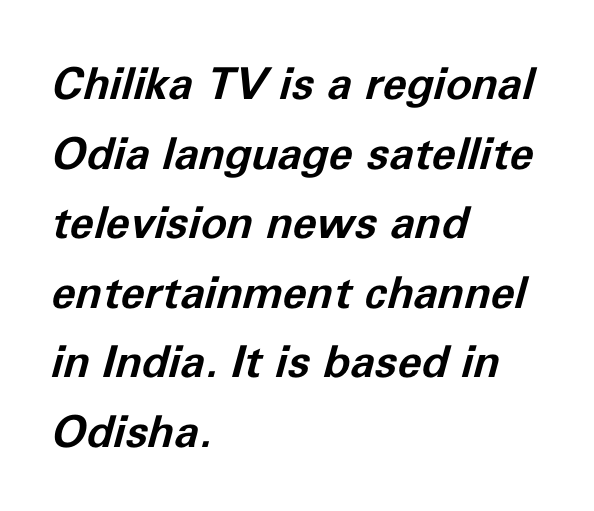
{"italic": "yes", "lean": "right", "slant_degrees": 11, "bold": "yes", "weight": "bold", "width": "normal", "stroke_contrast": "low", "x_height": "medium", "monospaced": "no", "underline": "no", "align": "left", "line_spacing": "normal", "line_spacing_ratio": 1.58, "letter_spacing": "normal", "letter_spacing_em": 0.0, "glyph_px": 44}
